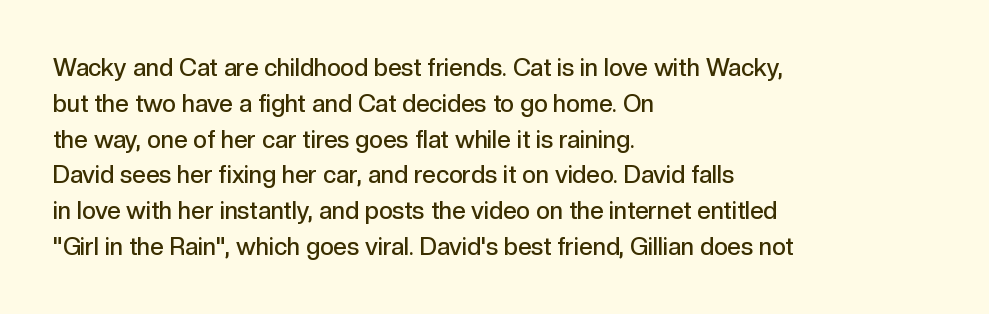
Q: Is the text bold? A: Semi-bold.
Q: Is the text italic (slanted)? A: No, it is upright.
Q: Is the text underlined? A: No.
Q: How is the paragraph aligned? A: Left-aligned.
Q: Is the spacing between letters normal or unusually wide? A: Normal.
Q: Is the spacing between lines tight, normal or loose? A: Normal.
